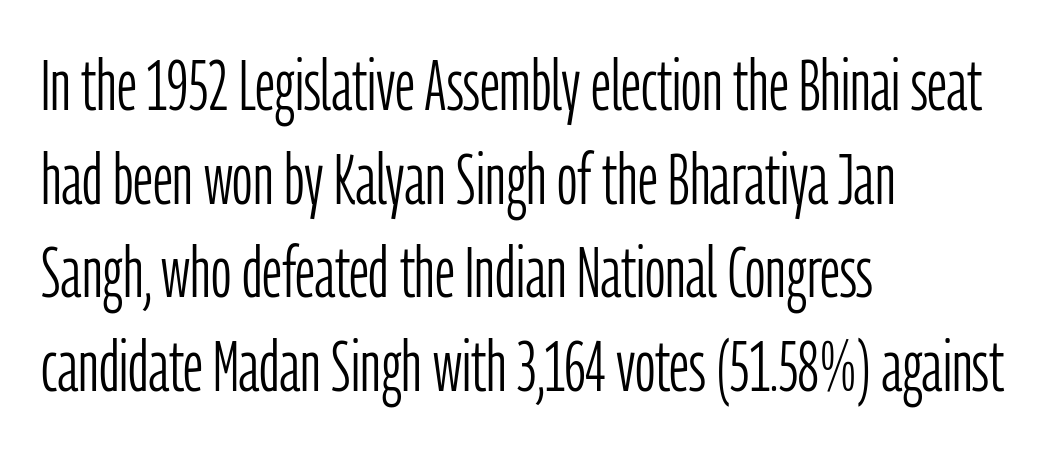
Q: Is the text bold? A: No.
Q: Is the text italic (slanted)? A: No, it is upright.
Q: Is the typeface a serif or a sans-serif typeface? A: Sans-serif.
Q: Is the text underlined? A: No.
Q: How is the paragraph aligned? A: Left-aligned.
Q: Is the spacing between letters normal or unusually wide? A: Normal.
Q: Is the spacing between lines tight, normal or loose? A: Normal.
Q: Width (condensed, normal, or wide)? A: Condensed.
Q: Stroke contrast? A: Low.
Q: x-height? A: Medium.
Q: Monospaced? A: No.
